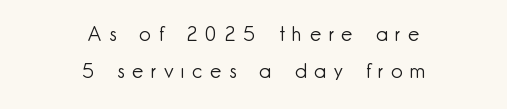
The area under the type is left untouched. This rendering uses center alignment, leaving both contours irregular but symmetric. The tracking jumps out immediately: characters are airy and widely separated. Think standard paragraph weight, or any step lighter than that. This is roman type, the default non-slanted kind.
